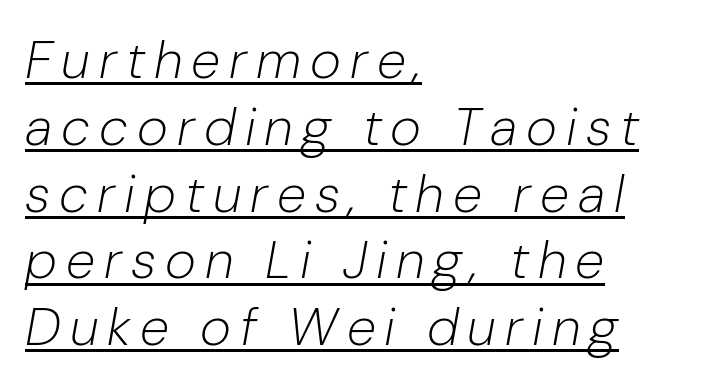
Left-aligned paragraph, ragged on the right. The string is rendered with underlining switched on. The rendering uses a moderate line-height, typical for paragraphs. The lettering tilts uniformly, giving the passage an italic look. Heaviness? Minimal to ordinary, like unemphasized prose. Spacing verdict: proportional, widths tailored to each character.
